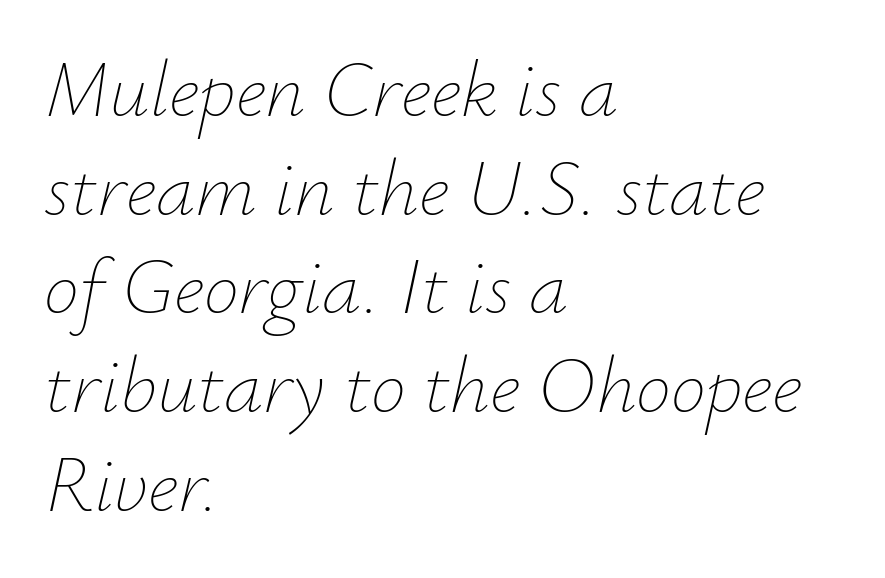
{"italic": "yes", "lean": "right", "slant_degrees": 12, "bold": "no", "weight": "thin", "width": "normal", "stroke_contrast": "low", "x_height": "small", "monospaced": "no", "underline": "no", "align": "left", "line_spacing": "normal", "line_spacing_ratio": 1.25, "letter_spacing": "normal", "letter_spacing_em": 0.0, "glyph_px": 79}
